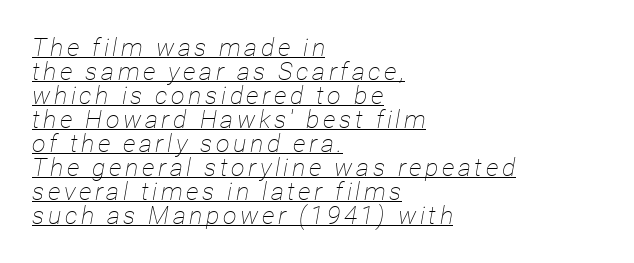
There's an unmistakable incline to the writing here. If you measured baseline to baseline, you'd find a short distance. Does a line run under the words? Yes, clearly. Line beginnings align vertically; line endings do not. Weight: regular or lighter.
